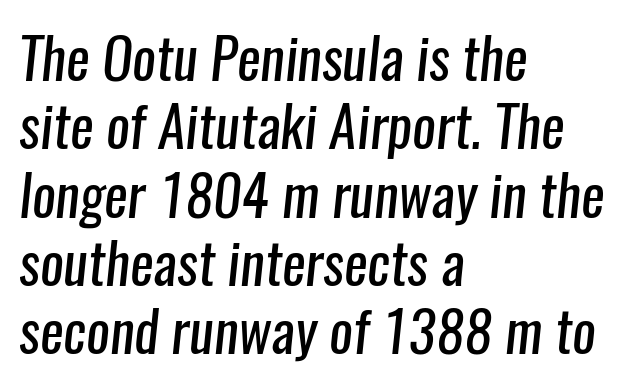
The font sits on the lighter half of the weight spectrum, regular included. Horizontally, the lines are justified to the leading edge only. Regarding serifs, this sample does without them. The letterforms sit shoulder to shoulder at normal distance. Do the characters align in a grid? No, the font is proportional. Has an underline been added? It has not.
